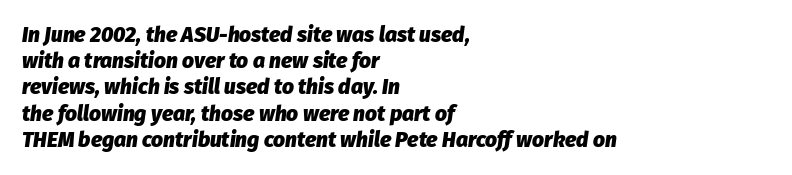
Q: Is the text bold? A: Yes.
Q: Is the text italic (slanted)? A: Yes, it leans right by about 8 degrees.
Q: Is the text underlined? A: No.
Q: How is the paragraph aligned? A: Left-aligned.
Q: Is the spacing between letters normal or unusually wide? A: Normal.
Q: Is the spacing between lines tight, normal or loose? A: Normal.
